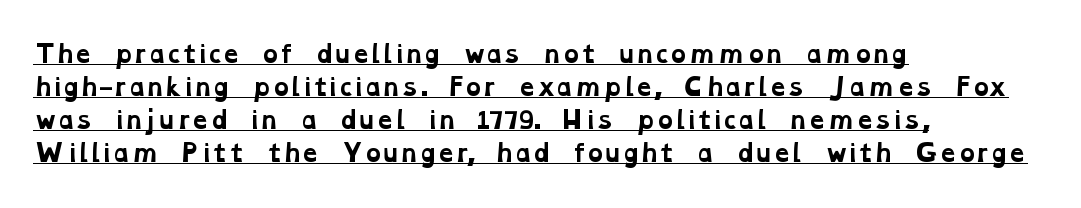
Q: Is the text bold? A: Yes.
Q: Is the text underlined? A: Yes.
Q: How is the paragraph aligned? A: Left-aligned.
Q: Is the spacing between letters normal or unusually wide? A: Normal.
Q: Is the spacing between lines tight, normal or loose? A: Normal.
